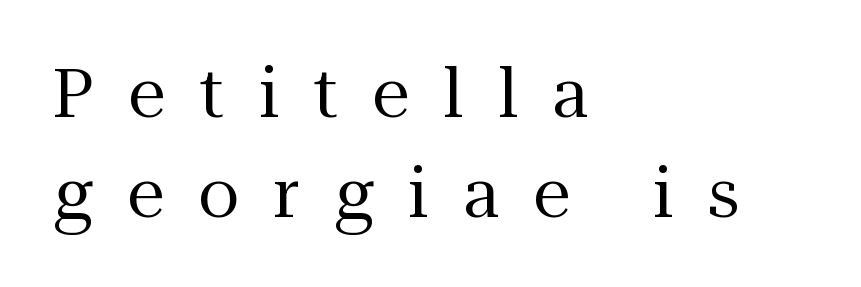
Little horizontal feet cap the strokes, marking this as serif type. A typesetter would mark this as roman, not italic. Descender tails drop into unmarked territory. Glyph-to-glyph distance is far greater than everyday printed text. Successive baselines arrive at the customary interval.
